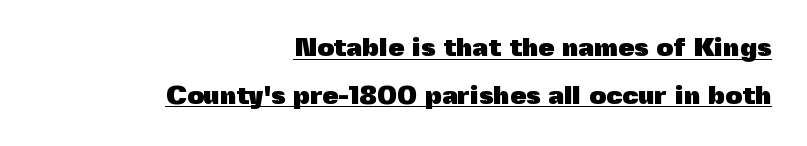
Q: Is the text bold? A: Yes.
Q: Is the text italic (slanted)? A: No, it is upright.
Q: Is the text underlined? A: Yes.
Q: How is the paragraph aligned? A: Right-aligned.
Q: Is the spacing between letters normal or unusually wide? A: Normal.
